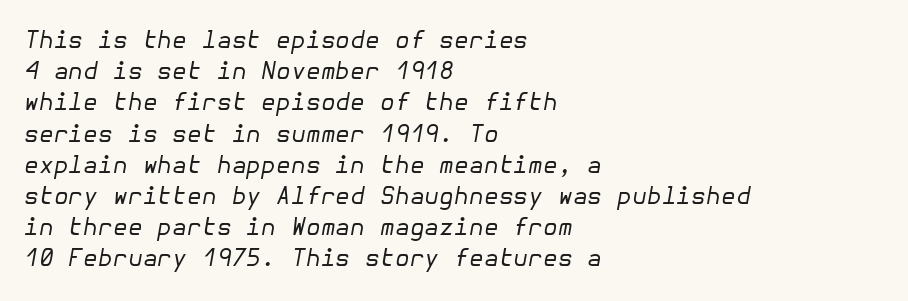
The image shows 24 px text type, italic (leaning right); set left-aligned, normal line spacing (1.3x), normal letter spacing, not underlined.
